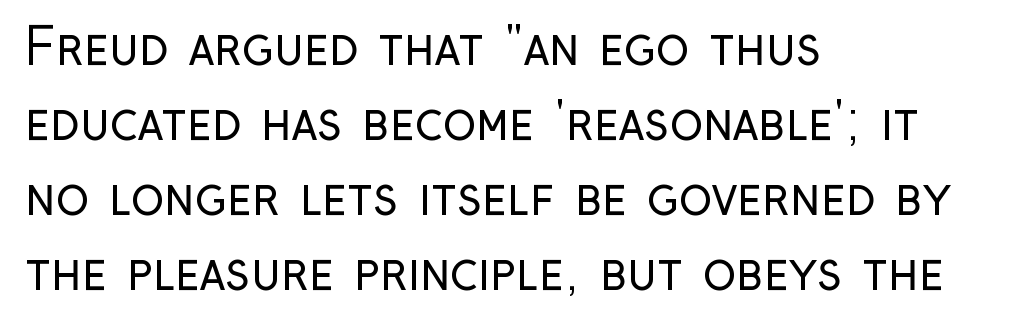
Q: Is the text bold? A: No.
Q: Is the text italic (slanted)? A: No, it is upright.
Q: Is the typeface a serif or a sans-serif typeface? A: Sans-serif.
Q: Is the text underlined? A: No.
Q: How is the paragraph aligned? A: Left-aligned.
Q: Is the spacing between letters normal or unusually wide? A: Normal.
Q: Is the spacing between lines tight, normal or loose? A: Normal.
Q: Width (condensed, normal, or wide)? A: Condensed.
Q: Stroke contrast? A: Low.
Q: x-height? A: Medium.
Q: Monospaced? A: No.
